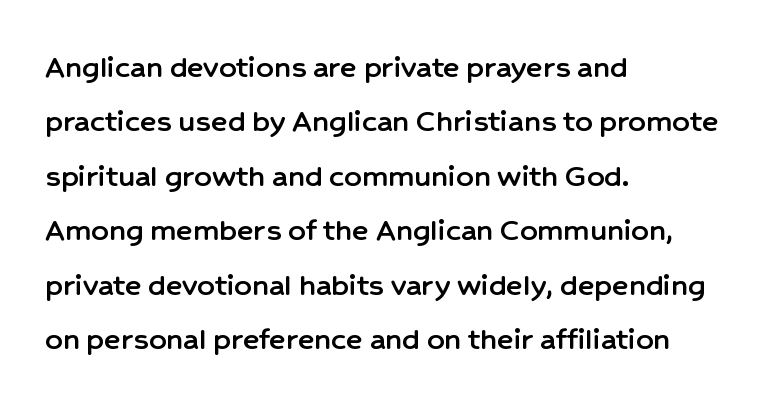
The image shows 34 px sans-serif type, upright; set left-aligned, normal line spacing (1.6x), normal letter spacing, not underlined; low stroke contrast and a medium x-height.
